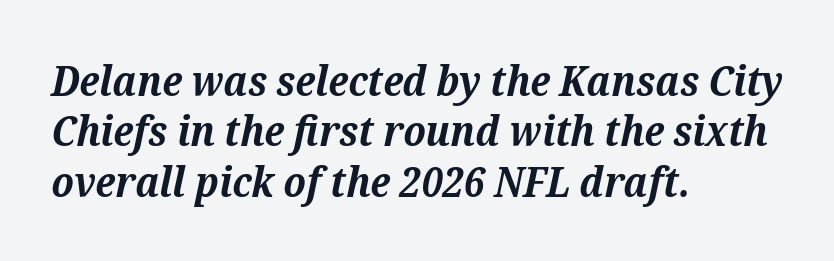
{"serif": "yes", "italic": "yes", "lean": "right", "slant_degrees": 12, "bold": "yes", "weight": "bold", "width": "normal", "stroke_contrast": "medium", "x_height": "medium", "monospaced": "no", "underline": "no", "align": "left", "line_spacing_ratio": 1.2, "letter_spacing": "normal", "letter_spacing_em": 0.0, "glyph_px": 42}
